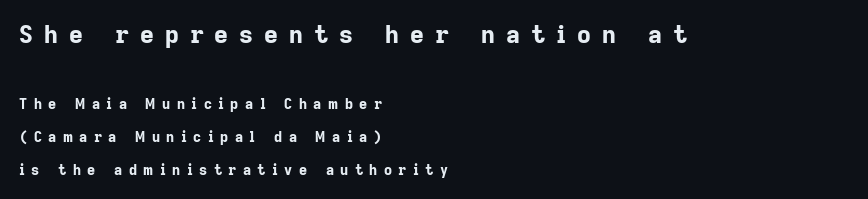
{"italic": "no", "bold": "yes", "underline": "no", "align": "left", "line_spacing": "loose", "line_spacing_ratio": 2.37, "letter_spacing": "wide", "letter_spacing_em": 0.46, "larger_block": "first", "size_ratio": 1.71, "glyph_px": 24}
